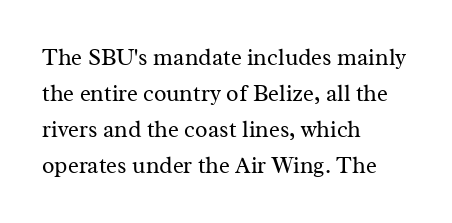
{"italic": "no", "bold": "no", "underline": "no", "align": "left", "line_spacing": "normal", "line_spacing_ratio": 1.57, "letter_spacing": "normal", "letter_spacing_em": 0.0, "glyph_px": 23}
